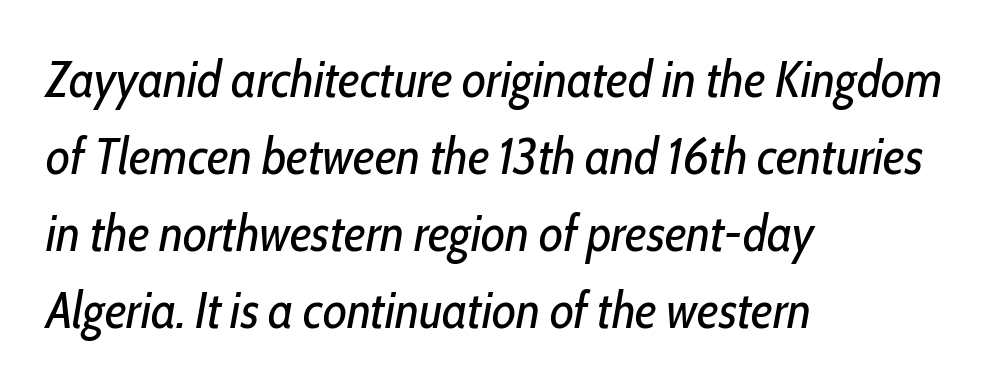
{"italic": "yes", "lean": "right", "slant_degrees": 10, "bold": "no", "weight": "regular", "width": "condensed", "stroke_contrast": "low", "x_height": "medium", "monospaced": "no", "underline": "no", "align": "left", "line_spacing": "normal", "line_spacing_ratio": 1.48, "letter_spacing": "normal", "letter_spacing_em": 0.0, "glyph_px": 52}
